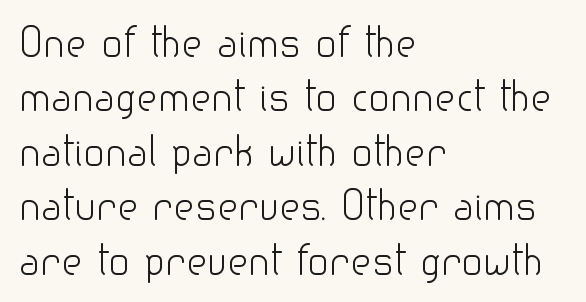
Q: Is the text bold? A: No.
Q: Is the text italic (slanted)? A: No, it is upright.
Q: Is the typeface a serif or a sans-serif typeface? A: Sans-serif.
Q: Is the text underlined? A: No.
Q: How is the paragraph aligned? A: Left-aligned.
Q: Is the spacing between letters normal or unusually wide? A: Normal.
Q: Is the spacing between lines tight, normal or loose? A: Normal.
Q: Width (condensed, normal, or wide)? A: Normal.
Q: Stroke contrast? A: Low.
Q: x-height? A: Small.
Q: Monospaced? A: No.
